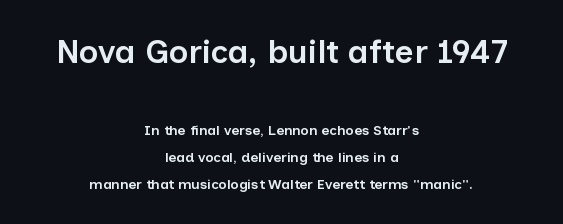
Q: Is the text bold? A: Semi-bold.
Q: Is the text italic (slanted)? A: No, it is upright.
Q: Is the typeface a serif or a sans-serif typeface? A: Sans-serif.
Q: Is the text underlined? A: No.
Q: How is the paragraph aligned? A: Centered.
Q: Is the spacing between letters normal or unusually wide? A: Normal.
Q: Is the spacing between lines tight, normal or loose? A: Loose.
Q: Which block of text is set in a larger size, the first (top) or the second (bottom)? A: The first (top) one.
Q: Width (condensed, normal, or wide)? A: Normal.
Q: Stroke contrast? A: Low.
Q: x-height? A: Medium.
Q: Monospaced? A: No.
